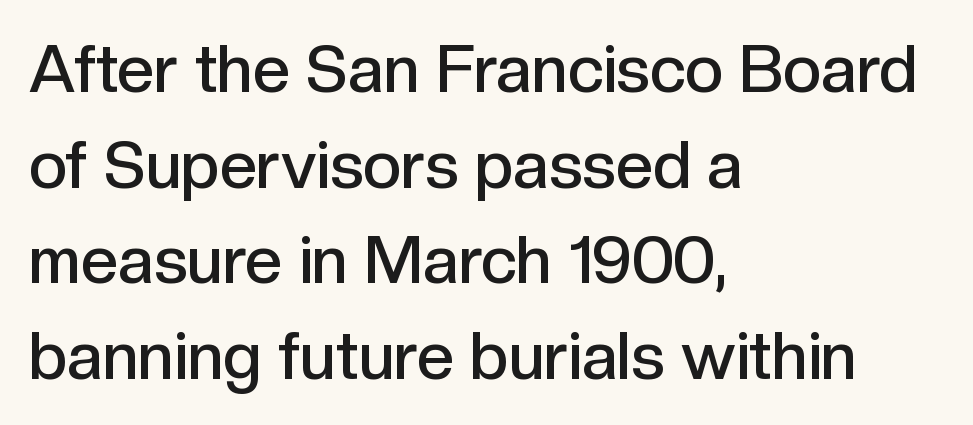
Q: Is the text bold? A: Semi-bold.
Q: Is the text italic (slanted)? A: No, it is upright.
Q: Is the typeface a serif or a sans-serif typeface? A: Sans-serif.
Q: Is the text underlined? A: No.
Q: How is the paragraph aligned? A: Left-aligned.
Q: Is the spacing between letters normal or unusually wide? A: Normal.
Q: Is the spacing between lines tight, normal or loose? A: Normal.
Q: Width (condensed, normal, or wide)? A: Normal.
Q: x-height? A: Medium.
Q: Monospaced? A: No.
